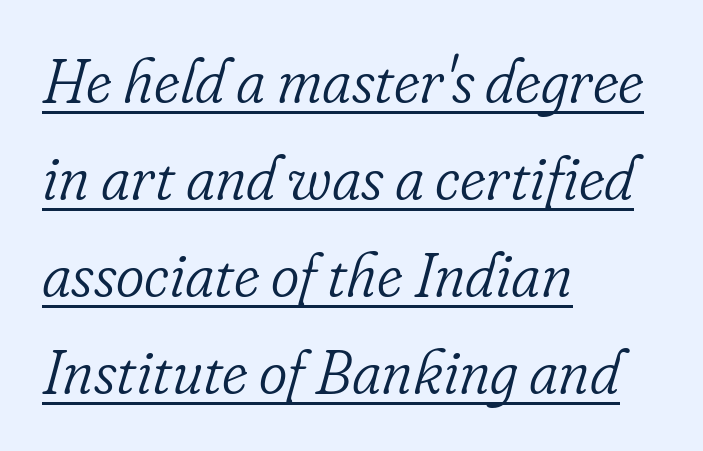
The image shows 61 px light serif type, italic (leaning right); set left-aligned, normal line spacing (1.59x), normal letter spacing, underlined; low stroke contrast and a small x-height.
